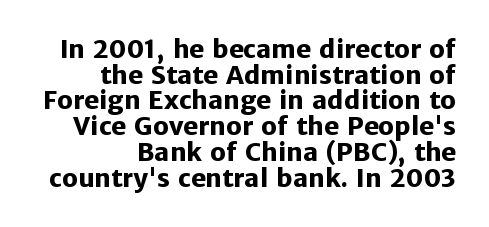
{"italic": "no", "bold": "yes", "underline": "no", "align": "right", "line_spacing": "tight", "line_spacing_ratio": 1.03, "letter_spacing": "normal", "letter_spacing_em": 0.0, "glyph_px": 25}
